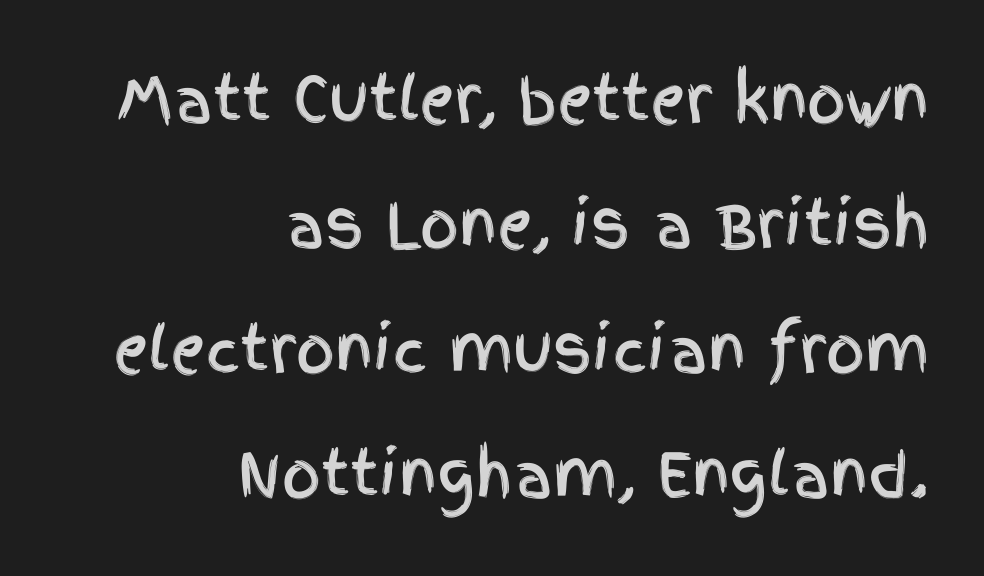
The setting favours the right margin, as signatures and pull-quotes sometimes do. The block of text is sparse from top to bottom, with ample space between rows. Default kerning and tracking; the words read as compact shapes. Is this a fixed-width face? No — the glyphs have proportional, varying widths. Designer's note — italics off, roman on.
